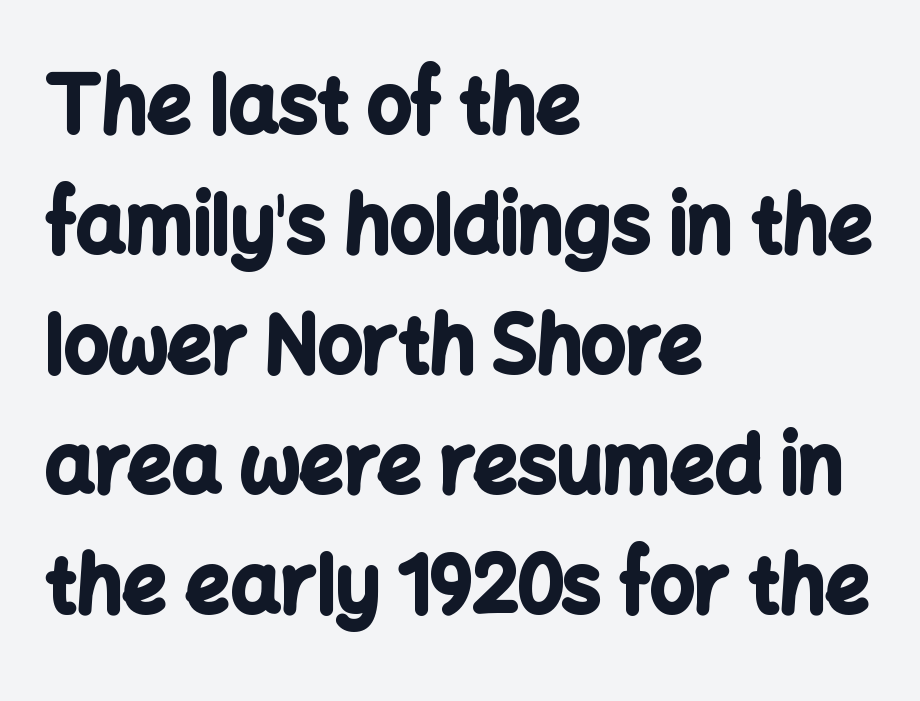
Q: Is the text bold? A: Yes.
Q: Is the text italic (slanted)? A: No, it is upright.
Q: Is the typeface a serif or a sans-serif typeface? A: Sans-serif.
Q: Is the text underlined? A: No.
Q: How is the paragraph aligned? A: Left-aligned.
Q: Is the spacing between letters normal or unusually wide? A: Normal.
Q: Is the spacing between lines tight, normal or loose? A: Normal.
Q: Width (condensed, normal, or wide)? A: Normal.
Q: Stroke contrast? A: Low.
Q: x-height? A: Medium.
Q: Monospaced? A: No.
